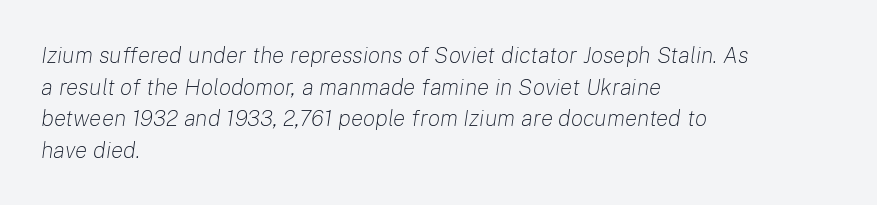
{"italic": "yes", "lean": "right", "slant_degrees": 8, "bold": "no", "underline": "no", "align": "left", "line_spacing": "normal", "line_spacing_ratio": 1.37, "letter_spacing": "normal", "letter_spacing_em": 0.0, "glyph_px": 23}
